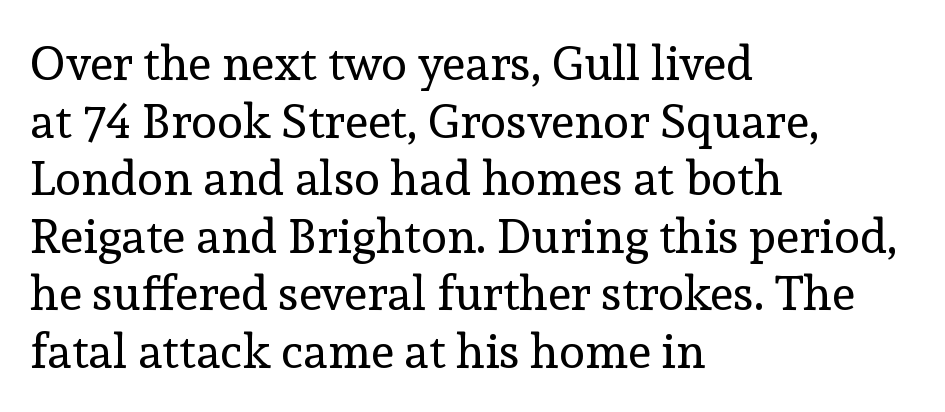
{"serif": "yes", "italic": "no", "bold": "no", "weight": "regular", "width": "normal", "x_height": "medium", "monospaced": "no", "underline": "no", "align": "left", "line_spacing_ratio": 1.2, "letter_spacing": "normal", "letter_spacing_em": 0.0, "glyph_px": 48}
